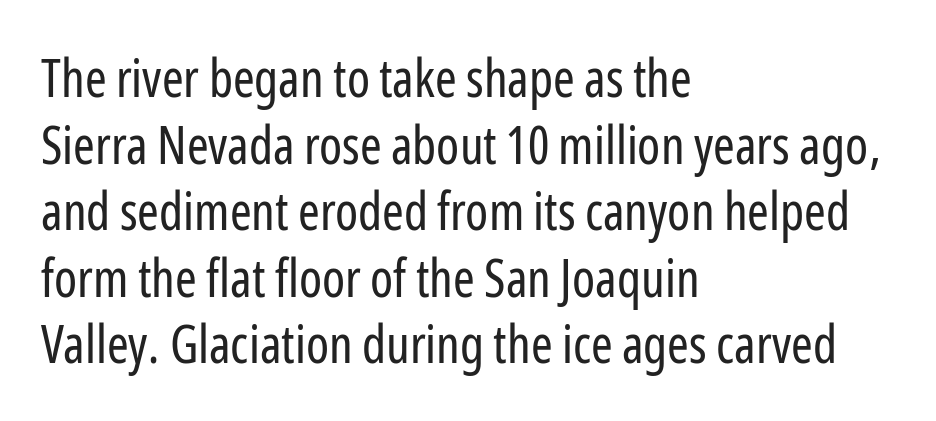
The image shows 52 px regular-weight, condensed sans-serif type, upright; set left-aligned, normal line spacing (1.28x), normal letter spacing, not underlined; low stroke contrast and a medium x-height.
